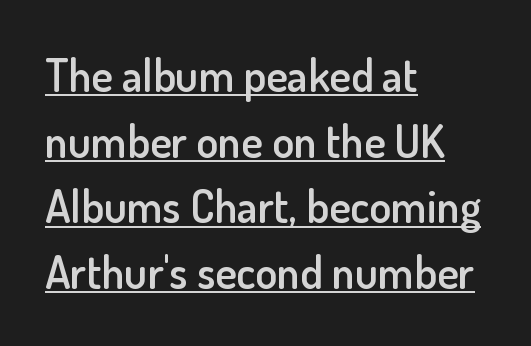
Q: Is the text bold? A: Semi-bold.
Q: Is the text italic (slanted)? A: No, it is upright.
Q: Is the typeface a serif or a sans-serif typeface? A: Sans-serif.
Q: Is the text underlined? A: Yes.
Q: How is the paragraph aligned? A: Left-aligned.
Q: Is the spacing between letters normal or unusually wide? A: Normal.
Q: Is the spacing between lines tight, normal or loose? A: Normal.
Q: Width (condensed, normal, or wide)? A: Normal.
Q: Stroke contrast? A: Low.
Q: x-height? A: Small.
Q: Monospaced? A: No.
